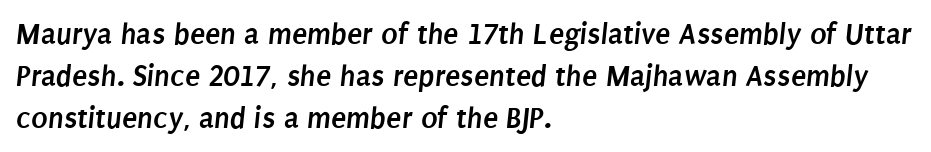
The image shows 31 px semibold, condensed sans-serif type; set left-aligned, normal line spacing (1.35x), normal letter spacing, not underlined; low stroke contrast and a large x-height.
